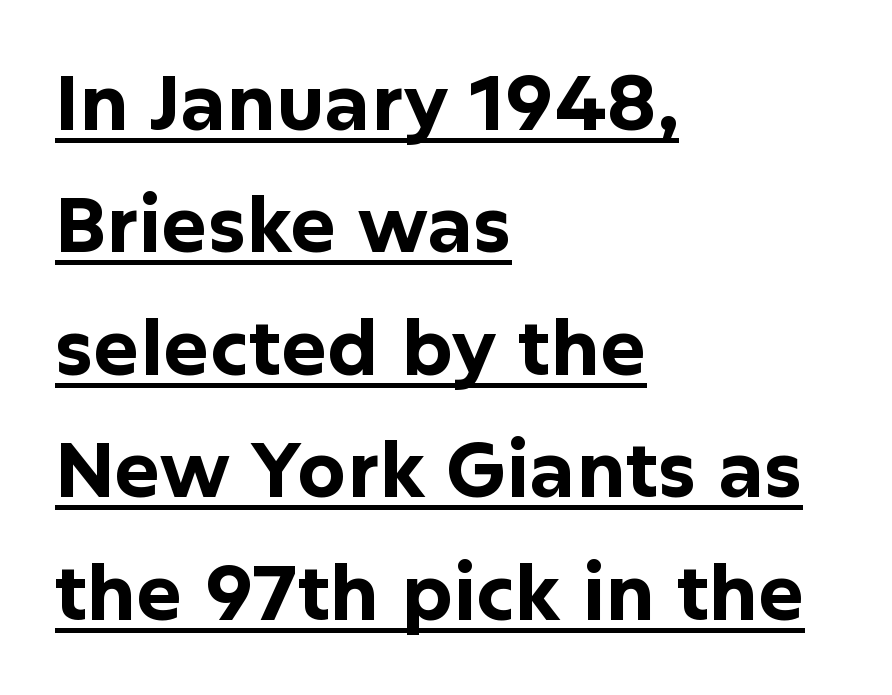
Visually the block forms a straight wall on the left and a jagged coastline on the right. In designer terms, the underline attribute is active on this setting. Students, note that the glyphs here touch the page at normal intervals. The rendering uses a moderate line-height, typical for paragraphs. Spacing verdict: proportional, widths tailored to each character. The characters display no serif detailing; their extremities are plain.
